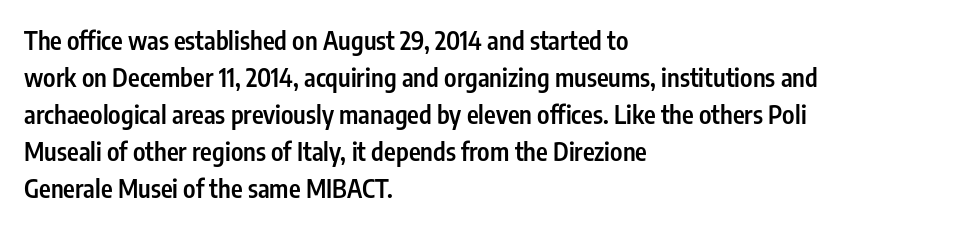
Posture: upright roman. The string is rendered with underlining switched off. Layout note: lines flush left. The line texture is even and compact thanks to regular tracking.
